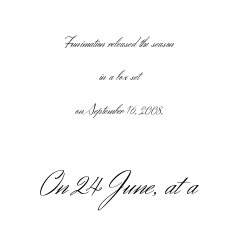
The image shows 34 px light sans-serif type; set centered, loose line spacing (2.39x), normal letter spacing, not underlined; the second (bottom) block is 2.43x larger; medium stroke contrast and a small x-height.
